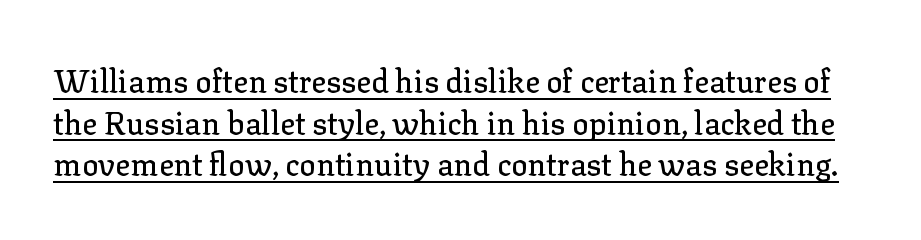
Q: Is the text italic (slanted)? A: No, it is upright.
Q: Is the typeface a serif or a sans-serif typeface? A: Serif.
Q: Is the text underlined? A: Yes.
Q: Is the spacing between letters normal or unusually wide? A: Normal.
Q: Is the spacing between lines tight, normal or loose? A: Normal.
Q: Width (condensed, normal, or wide)? A: Normal.
Q: Stroke contrast? A: Low.
Q: x-height? A: Medium.
Q: Monospaced? A: No.
